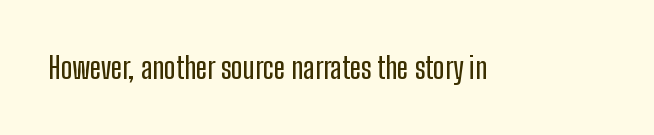
{"serif": "no", "italic": "no", "width": "condensed", "stroke_contrast": "low", "x_height": "medium", "monospaced": "no", "underline": "no", "letter_spacing": "normal", "letter_spacing_em": 0.0, "glyph_px": 30}
